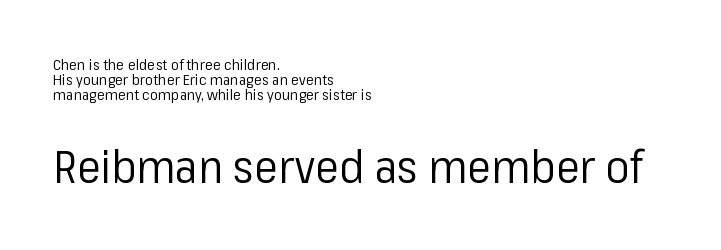
Q: Is the text bold? A: No.
Q: Is the text italic (slanted)? A: No, it is upright.
Q: Is the typeface a serif or a sans-serif typeface? A: Sans-serif.
Q: Is the text underlined? A: No.
Q: How is the paragraph aligned? A: Left-aligned.
Q: Is the spacing between letters normal or unusually wide? A: Normal.
Q: Is the spacing between lines tight, normal or loose? A: Tight.
Q: Which block of text is set in a larger size, the first (top) or the second (bottom)? A: The second (bottom) one.
Q: Width (condensed, normal, or wide)? A: Normal.
Q: Stroke contrast? A: Low.
Q: x-height? A: Medium.
Q: Monospaced? A: No.
